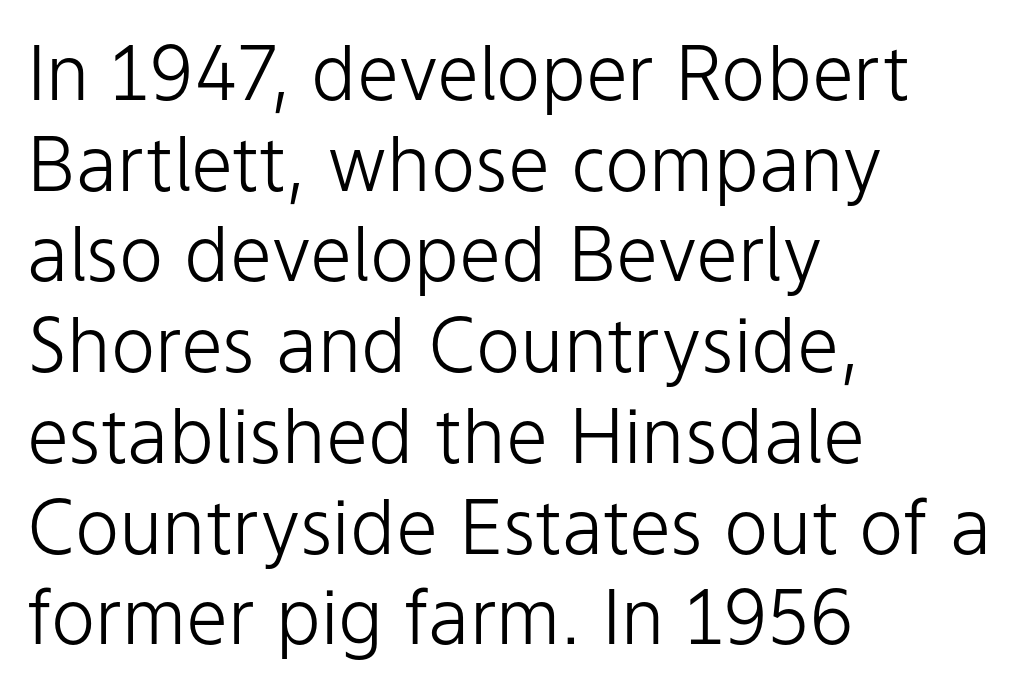
The font family rendered here belongs to the sans-serif group. A classic flush-left, rag-right setting is used for this passage. Unbolded letterforms with no extra heft. The string is rendered with underlining switched off. What stands out about the letter spacing? Nothing — it is the standard amount. Do the characters align in a grid? No, the font is proportional.
